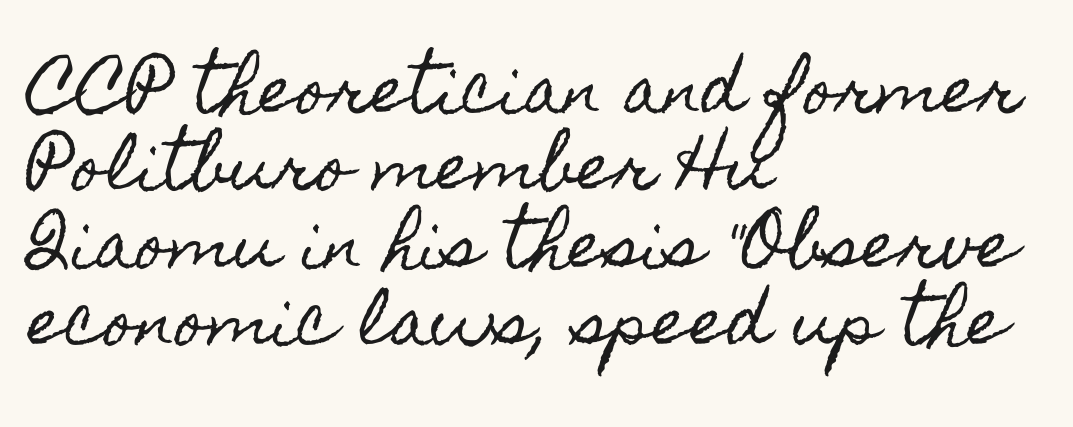
{"width": "condensed", "x_height": "small", "monospaced": "no", "underline": "no", "align": "left", "line_spacing_ratio": 1.23, "letter_spacing": "normal", "letter_spacing_em": 0.0, "glyph_px": 63}
